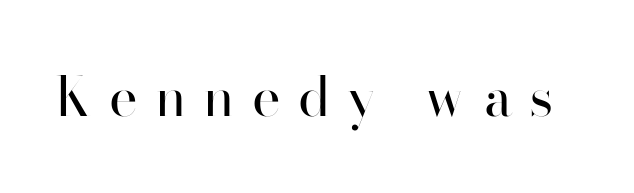
Q: Is the text bold? A: No.
Q: Is the text italic (slanted)? A: No, it is upright.
Q: Is the typeface a serif or a sans-serif typeface? A: Sans-serif.
Q: Is the text underlined? A: No.
Q: Is the spacing between letters normal or unusually wide? A: Unusually wide.
Q: Width (condensed, normal, or wide)? A: Normal.
Q: Stroke contrast? A: High.
Q: x-height? A: Small.
Q: Monospaced? A: No.
